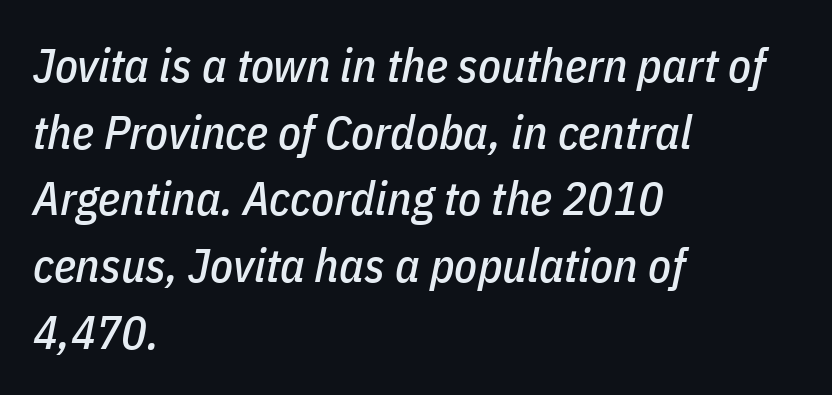
{"italic": "yes", "lean": "right", "slant_degrees": 11, "width": "condensed", "stroke_contrast": "low", "x_height": "medium", "monospaced": "no", "underline": "no", "align": "left", "line_spacing": "normal", "line_spacing_ratio": 1.42, "letter_spacing": "normal", "letter_spacing_em": 0.0, "glyph_px": 47}
